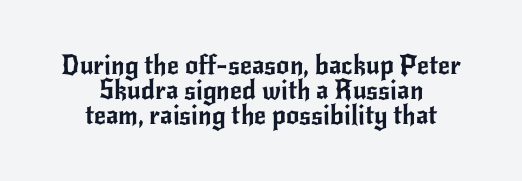
Q: Is the text italic (slanted)? A: No, it is upright.
Q: Is the text underlined? A: No.
Q: How is the paragraph aligned? A: Centered.
Q: Is the spacing between letters normal or unusually wide? A: Normal.
Q: Is the spacing between lines tight, normal or loose? A: Tight.
